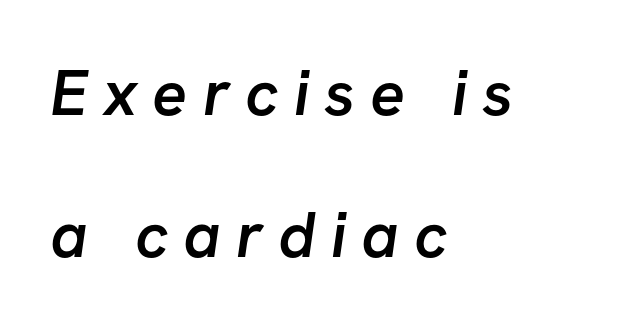
The image shows 65 px semibold sans-serif type; set left-aligned, loose line spacing (2.18x), unusually wide letter spacing (+0.23 em), not underlined; low stroke contrast and a medium x-height.
